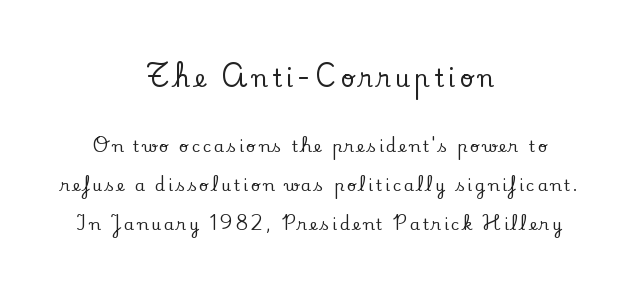
Q: Is the text italic (slanted)? A: No, it is upright.
Q: Is the text underlined? A: No.
Q: How is the paragraph aligned? A: Centered.
Q: Is the spacing between lines tight, normal or loose? A: Loose.
Q: Which block of text is set in a larger size, the first (top) or the second (bottom)? A: The first (top) one.
